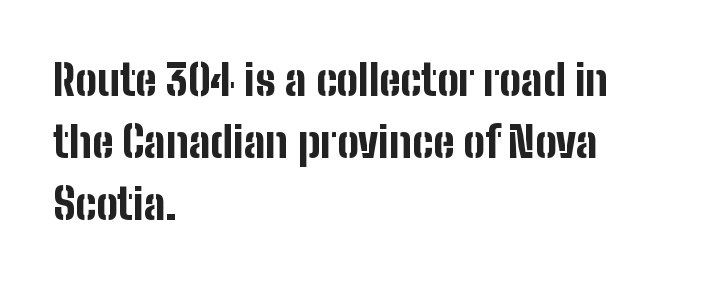
Is this a fixed-width face? No — the glyphs have proportional, varying widths. Notice how the passage keeps a crisp vertical edge on the left only. The lettering holds an erect, upright posture throughout. These words are printed bold, with thick strokes throughout.
